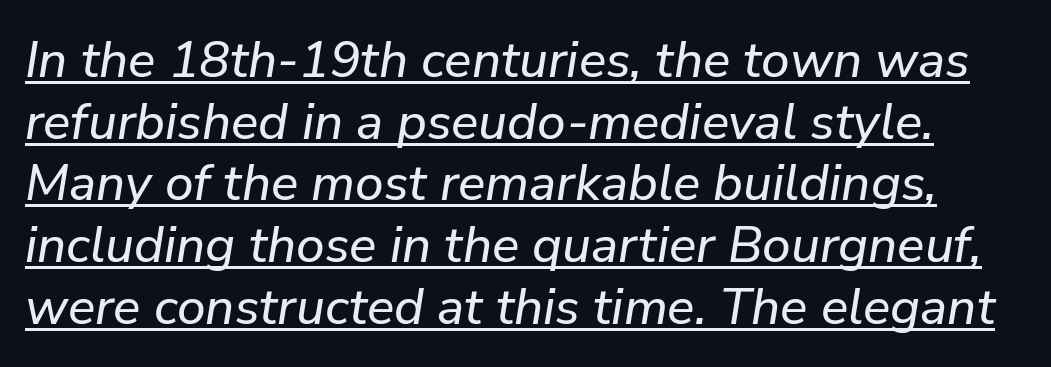
Q: Is the text italic (slanted)? A: Yes, it leans right by about 9 degrees.
Q: Is the text underlined? A: Yes.
Q: Is the spacing between letters normal or unusually wide? A: Normal.
Q: Width (condensed, normal, or wide)? A: Normal.
Q: Stroke contrast? A: Low.
Q: x-height? A: Medium.
Q: Monospaced? A: No.
